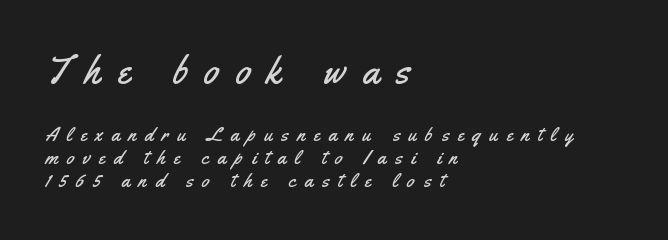
The passage is arranged the way most books set body copy — flush left. Grotesque or geometric, the face here clearly has no serifs. Each letter keeps its own natural width here, so spacing adapts to shape. Between one letter and the next there's a generous, obvious gap.
